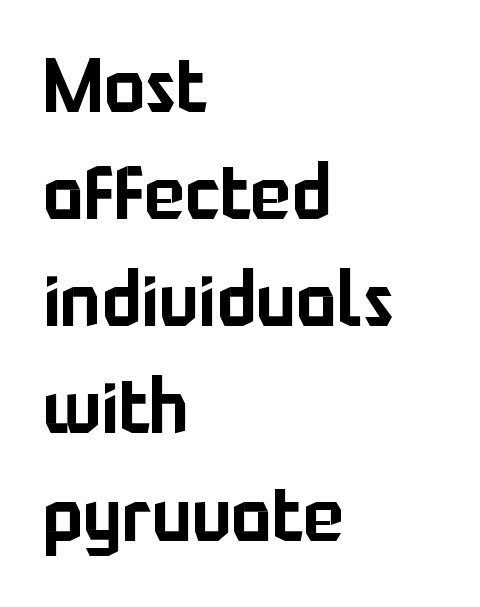
The image shows 76 px sans-serif type, upright; set left-aligned, normal line spacing (1.41x), normal letter spacing, not underlined; low stroke contrast and a medium x-height.
